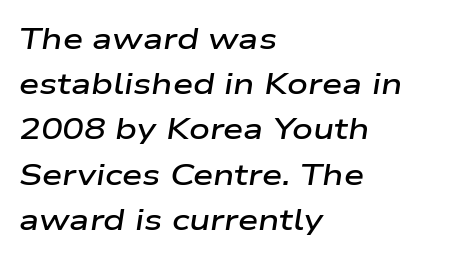
Does the copy run flush right? No — it runs flush left. The block of text has a typical density, with ordinary space between rows. The letters sit at their default tracking, neither squeezed nor spread. The font's italic variant was chosen for this text. Nobody drew a line under any word here. The passage shown is typed in a proportional face where columns would drift.
